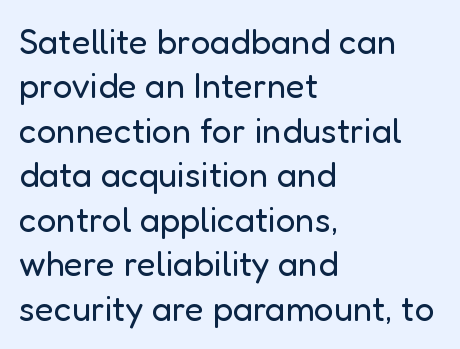
Here the designer chose a conventional face with non-uniform glyph widths. Letters rest on an invisible, unmarked baseline. Words appear dense and cohesive because spacing is normal. The glyphs in this specimen are sans serif.
